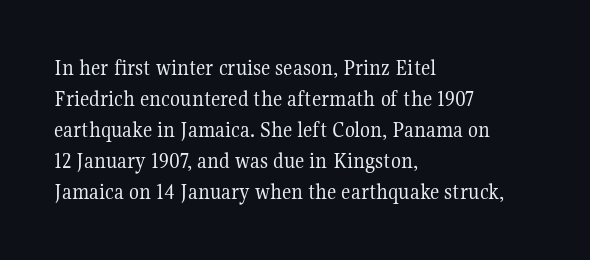
Q: Is the text bold? A: No.
Q: Is the text italic (slanted)? A: No, it is upright.
Q: Is the text underlined? A: No.
Q: How is the paragraph aligned? A: Left-aligned.
Q: Is the spacing between letters normal or unusually wide? A: Normal.
Q: Is the spacing between lines tight, normal or loose? A: Normal.
